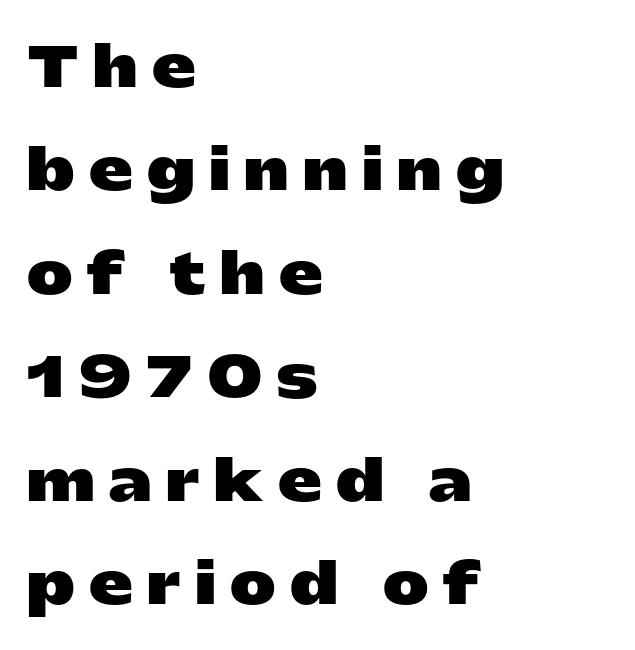
The image shows 55 px heavy, wide sans-serif type, upright; set left-aligned, line spacing 1.88x, unusually wide letter spacing (+0.26 em), not underlined; low stroke contrast and a medium x-height.
